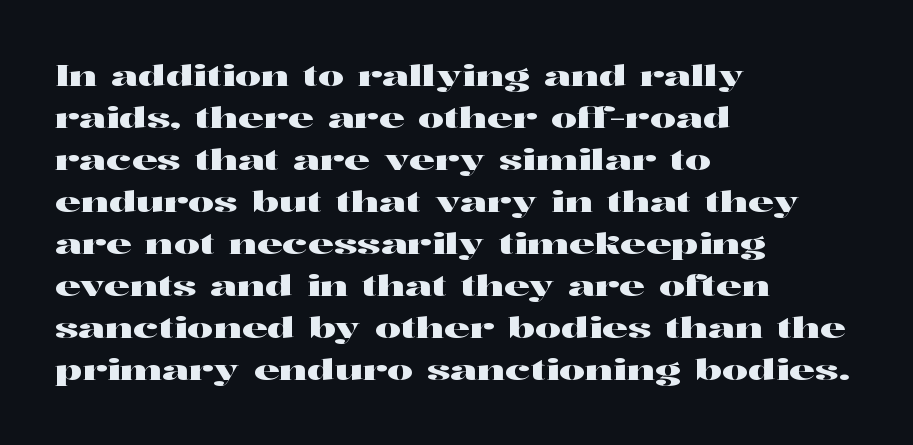
{"serif": "yes", "italic": "no", "width": "wide", "stroke_contrast": "high", "x_height": "medium", "monospaced": "no", "underline": "no", "align": "left", "line_spacing": "normal", "line_spacing_ratio": 1.45, "letter_spacing": "normal", "letter_spacing_em": 0.0, "glyph_px": 29}
